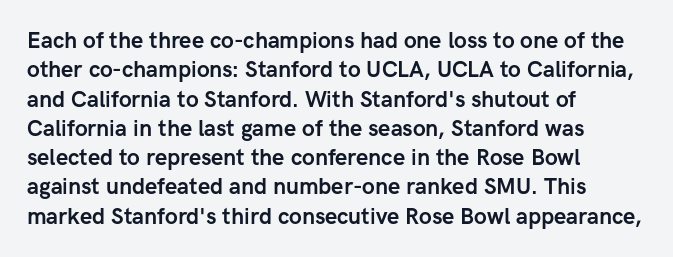
The image shows 22 px bold type, upright; set left-aligned, normal line spacing (1.33x), normal letter spacing, not underlined.
